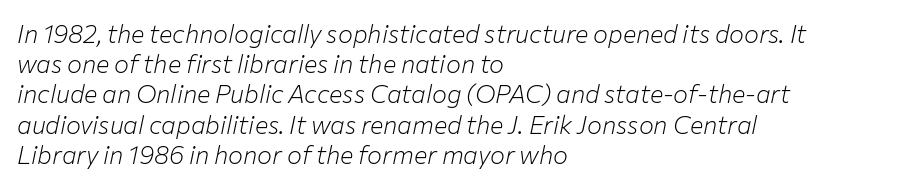
Q: Is the text bold? A: No.
Q: Is the text italic (slanted)? A: Yes, it leans right by about 12 degrees.
Q: Is the text underlined? A: No.
Q: How is the paragraph aligned? A: Left-aligned.
Q: Is the spacing between letters normal or unusually wide? A: Normal.
